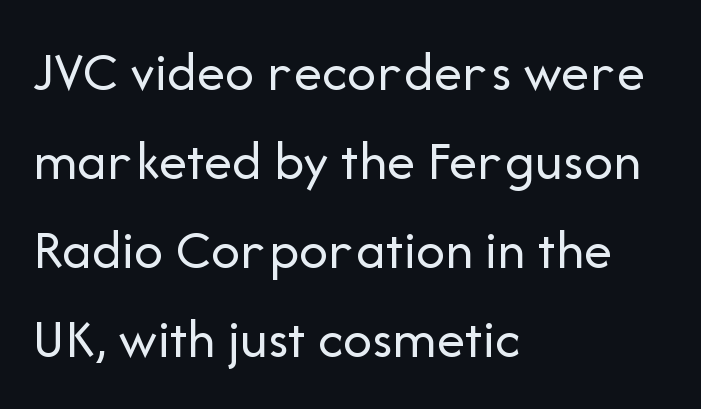
Check the space under the baseline: it is left empty. Each letter keeps its own natural width here, so spacing adapts to shape. Honestly, the row spacing looks completely unremarkable. On a weight scale, this lands at 450 or below.
